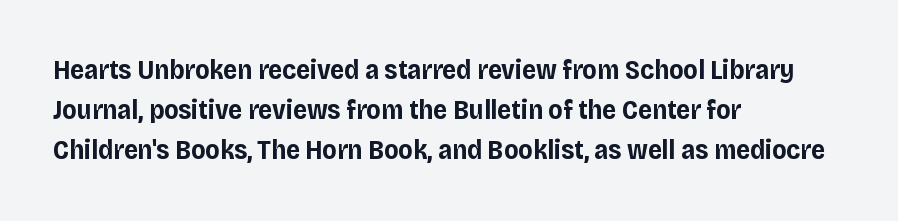
{"italic": "no", "bold": "yes", "underline": "no", "align": "left", "line_spacing": "normal", "line_spacing_ratio": 1.49, "letter_spacing": "normal", "letter_spacing_em": 0.0, "glyph_px": 27}
